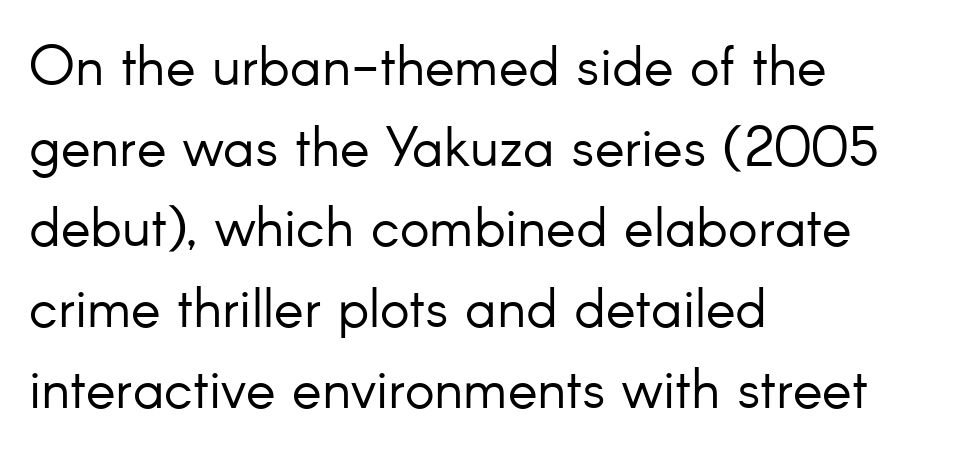
{"serif": "no", "italic": "no", "bold": "no", "weight": "light", "width": "normal", "stroke_contrast": "low", "x_height": "small", "monospaced": "no", "underline": "no", "align": "left", "line_spacing": "normal", "line_spacing_ratio": 1.44, "letter_spacing": "normal", "letter_spacing_em": 0.0, "glyph_px": 56}
